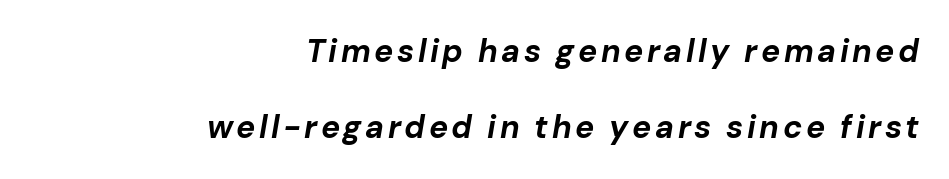
Q: Is the text bold? A: Yes.
Q: Is the text italic (slanted)? A: Yes, it leans right by about 10 degrees.
Q: Is the text underlined? A: No.
Q: How is the paragraph aligned? A: Right-aligned.
Q: Is the spacing between lines tight, normal or loose? A: Loose.
Q: Width (condensed, normal, or wide)? A: Normal.
Q: Stroke contrast? A: Low.
Q: x-height? A: Medium.
Q: Monospaced? A: No.
